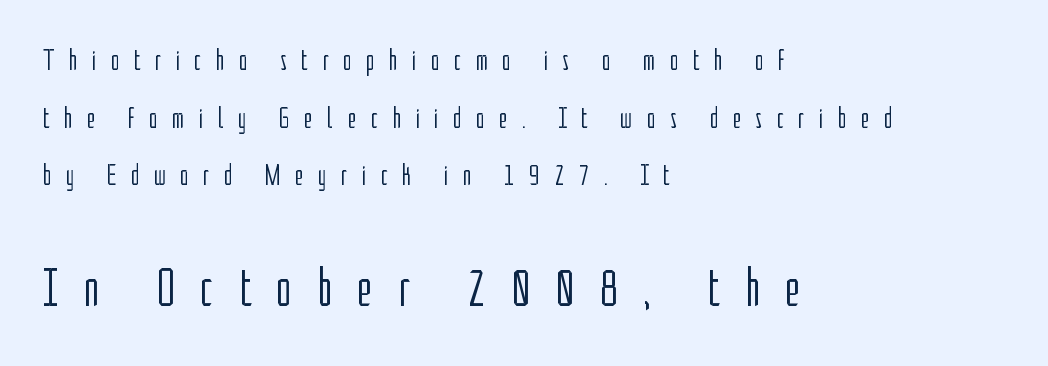
{"serif": "no", "italic": "no", "bold": "no", "weight": "light", "width": "condensed", "stroke_contrast": "low", "x_height": "medium", "monospaced": "no", "underline": "no", "align": "left", "line_spacing": "loose", "line_spacing_ratio": 1.92, "letter_spacing": "wide", "letter_spacing_em": 0.47, "larger_block": "second", "size_ratio": 1.77, "glyph_px": 53}
